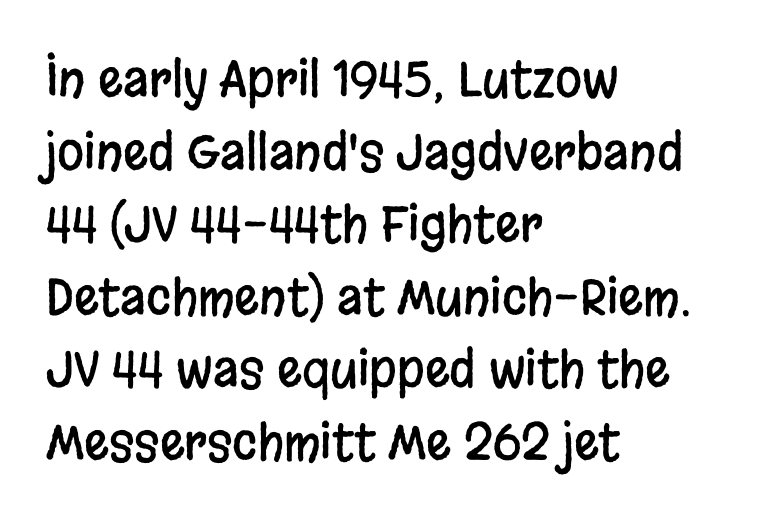
Q: Is the text italic (slanted)? A: No, it is upright.
Q: Is the typeface a serif or a sans-serif typeface? A: Sans-serif.
Q: Is the text underlined? A: No.
Q: How is the paragraph aligned? A: Left-aligned.
Q: Is the spacing between letters normal or unusually wide? A: Normal.
Q: Is the spacing between lines tight, normal or loose? A: Normal.
Q: Width (condensed, normal, or wide)? A: Condensed.
Q: Stroke contrast? A: Low.
Q: x-height? A: Large.
Q: Monospaced? A: No.
